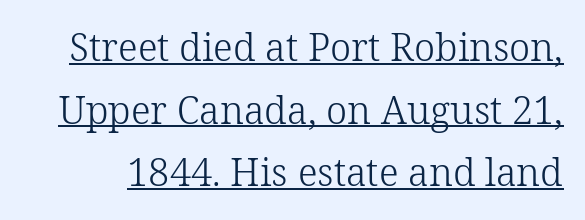
{"serif": "yes", "italic": "no", "bold": "no", "weight": "light", "width": "normal", "stroke_contrast": "low", "x_height": "medium", "monospaced": "no", "underline": "yes", "line_spacing": "normal", "line_spacing_ratio": 1.65, "letter_spacing": "normal", "letter_spacing_em": 0.0, "glyph_px": 38}
